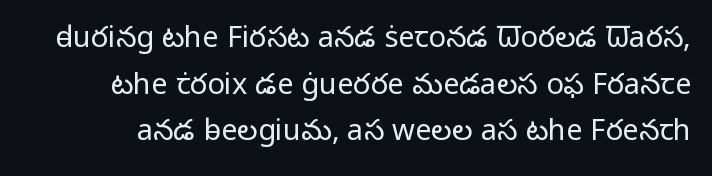
{"serif": "no", "italic": "no", "bold": "no", "weight": "light", "width": "normal", "stroke_contrast": "low", "x_height": "medium", "monospaced": "no", "underline": "no", "line_spacing": "normal", "line_spacing_ratio": 1.61, "letter_spacing": "normal", "letter_spacing_em": 0.0, "glyph_px": 29}
